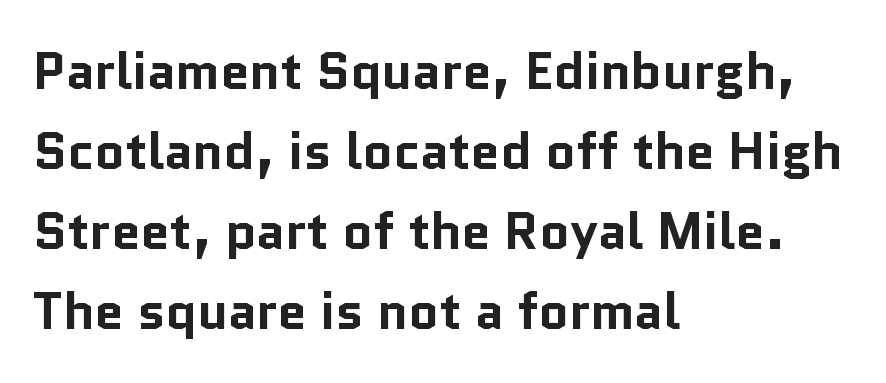
The image shows 52 px bold sans-serif type, upright; set left-aligned, normal line spacing (1.54x), normal letter spacing, not underlined; low stroke contrast and a medium x-height.
